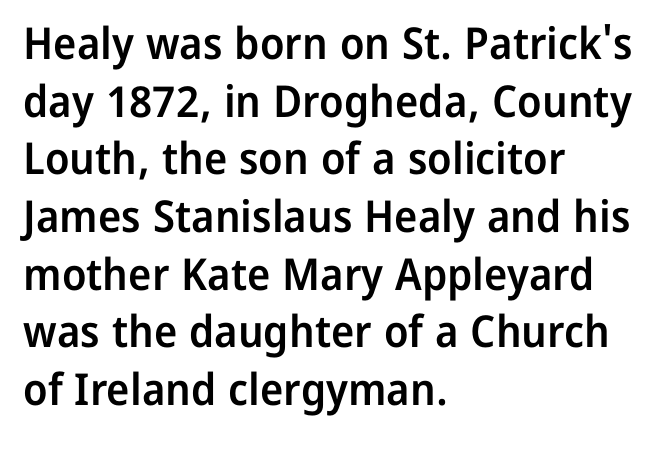
Q: Is the text bold? A: Semi-bold.
Q: Is the text italic (slanted)? A: No, it is upright.
Q: Is the typeface a serif or a sans-serif typeface? A: Sans-serif.
Q: Is the text underlined? A: No.
Q: How is the paragraph aligned? A: Left-aligned.
Q: Is the spacing between letters normal or unusually wide? A: Normal.
Q: Is the spacing between lines tight, normal or loose? A: Normal.
Q: Width (condensed, normal, or wide)? A: Normal.
Q: Stroke contrast? A: Low.
Q: x-height? A: Medium.
Q: Monospaced? A: No.
